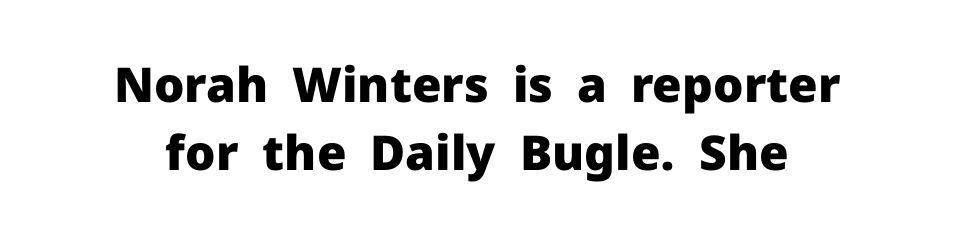
{"serif": "no", "italic": "no", "bold": "yes", "weight": "heavy", "width": "normal", "stroke_contrast": "low", "x_height": "medium", "monospaced": "no", "underline": "no", "line_spacing": "normal", "line_spacing_ratio": 1.42, "letter_spacing": "normal", "letter_spacing_em": 0.0, "glyph_px": 48}
